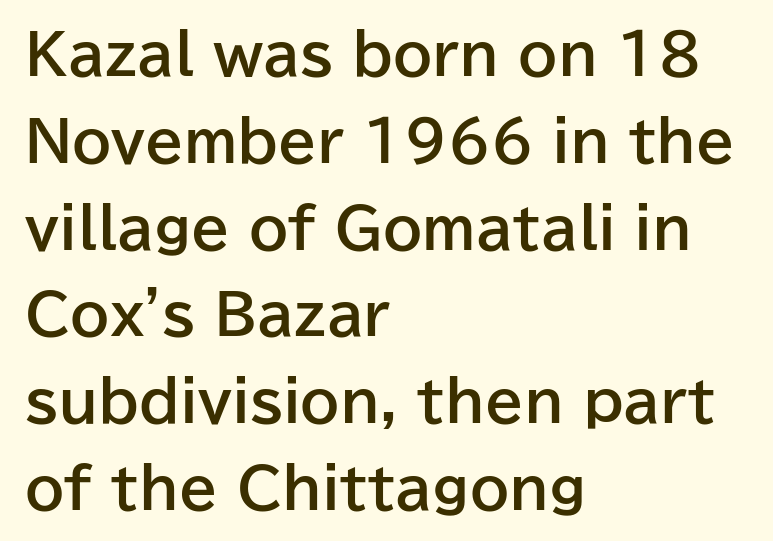
The image shows 56 px bold sans-serif type, upright; set left-aligned, normal line spacing (1.55x), normal letter spacing, not underlined; low stroke contrast and a medium x-height.
